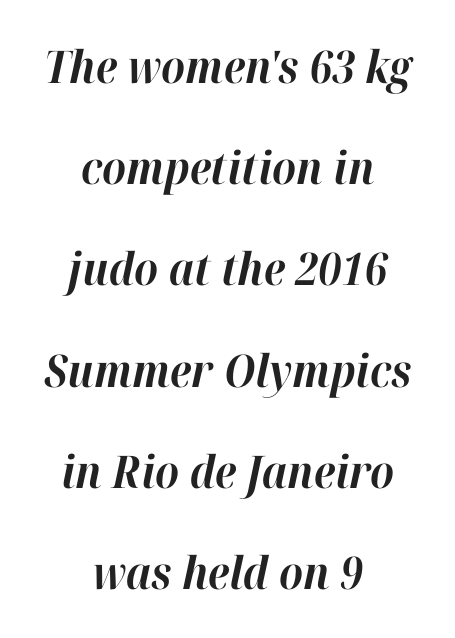
The image shows 45 px bold type, italic (leaning right); set centered, loose line spacing (2.25x), normal letter spacing, not underlined; high stroke contrast and a medium x-height.
